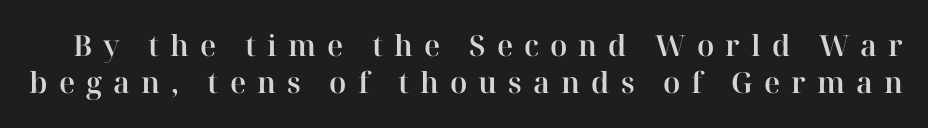
The image shows 29 px serif type, upright; set normal line spacing (1.29x), unusually wide letter spacing (+0.38 em), not underlined; high stroke contrast and a medium x-height.
